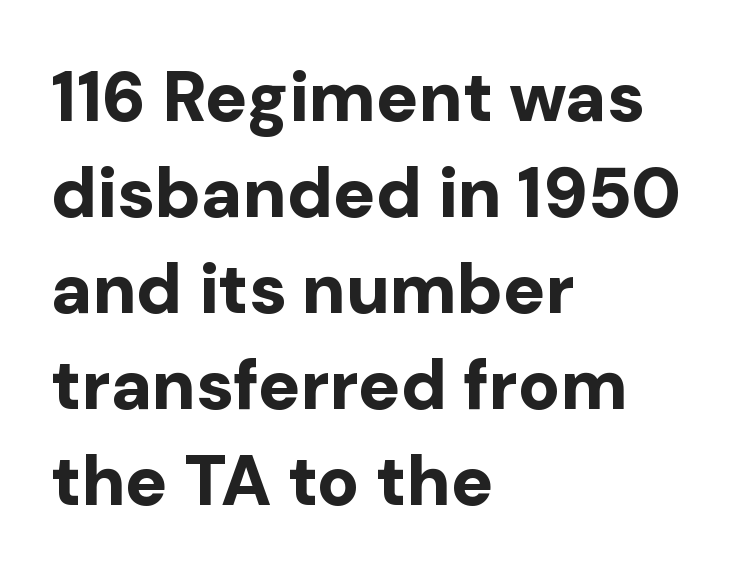
Q: Is the text bold? A: Yes.
Q: Is the text italic (slanted)? A: No, it is upright.
Q: Is the typeface a serif or a sans-serif typeface? A: Sans-serif.
Q: Is the text underlined? A: No.
Q: How is the paragraph aligned? A: Left-aligned.
Q: Is the spacing between letters normal or unusually wide? A: Normal.
Q: Is the spacing between lines tight, normal or loose? A: Normal.
Q: Width (condensed, normal, or wide)? A: Normal.
Q: Stroke contrast? A: Low.
Q: x-height? A: Medium.
Q: Monospaced? A: No.
